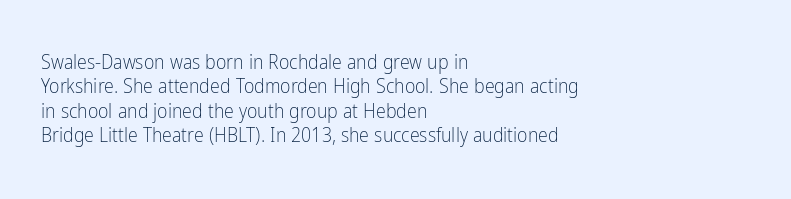
The image shows 20 px text type, upright; set left-aligned, line spacing 1.22x, normal letter spacing, not underlined.
